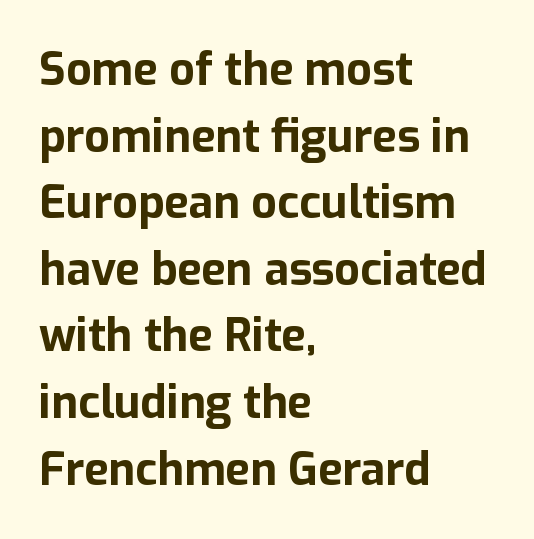
Q: Is the text bold? A: Yes.
Q: Is the text italic (slanted)? A: No, it is upright.
Q: Is the typeface a serif or a sans-serif typeface? A: Sans-serif.
Q: Is the text underlined? A: No.
Q: How is the paragraph aligned? A: Left-aligned.
Q: Is the spacing between letters normal or unusually wide? A: Normal.
Q: Is the spacing between lines tight, normal or loose? A: Normal.
Q: Width (condensed, normal, or wide)? A: Normal.
Q: Stroke contrast? A: Low.
Q: x-height? A: Medium.
Q: Monospaced? A: No.
